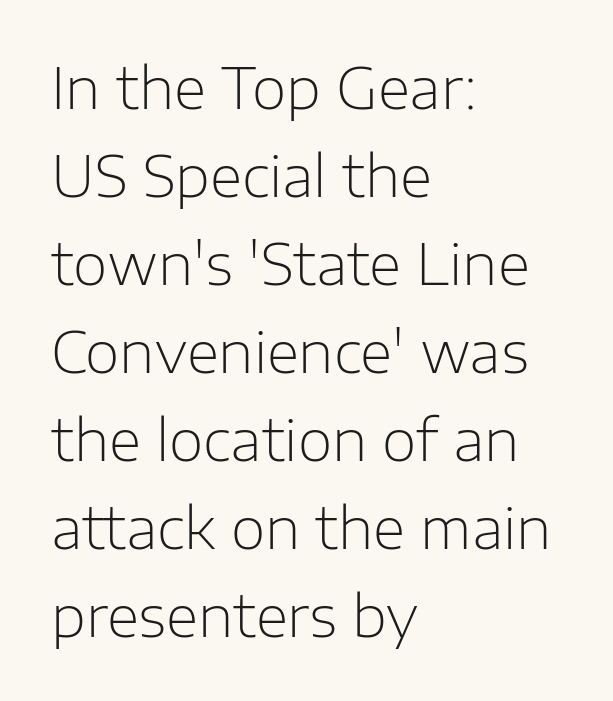
Q: Is the text bold? A: No.
Q: Is the text italic (slanted)? A: No, it is upright.
Q: Is the typeface a serif or a sans-serif typeface? A: Sans-serif.
Q: Is the text underlined? A: No.
Q: How is the paragraph aligned? A: Left-aligned.
Q: Is the spacing between letters normal or unusually wide? A: Normal.
Q: Is the spacing between lines tight, normal or loose? A: Normal.
Q: Width (condensed, normal, or wide)? A: Normal.
Q: Stroke contrast? A: Low.
Q: x-height? A: Medium.
Q: Monospaced? A: No.
